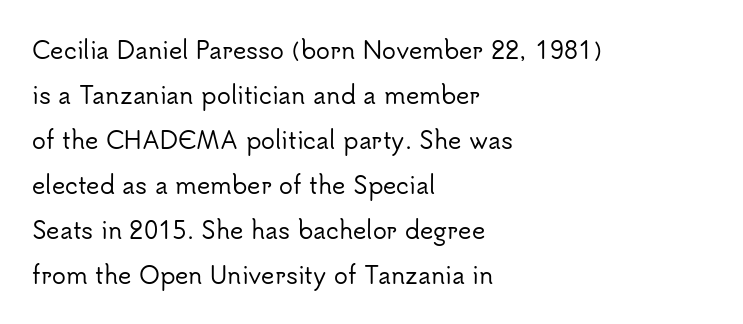
Q: Is the text italic (slanted)? A: No, it is upright.
Q: Is the text underlined? A: No.
Q: How is the paragraph aligned? A: Left-aligned.
Q: Is the spacing between letters normal or unusually wide? A: Normal.
Q: Is the spacing between lines tight, normal or loose? A: Loose.
